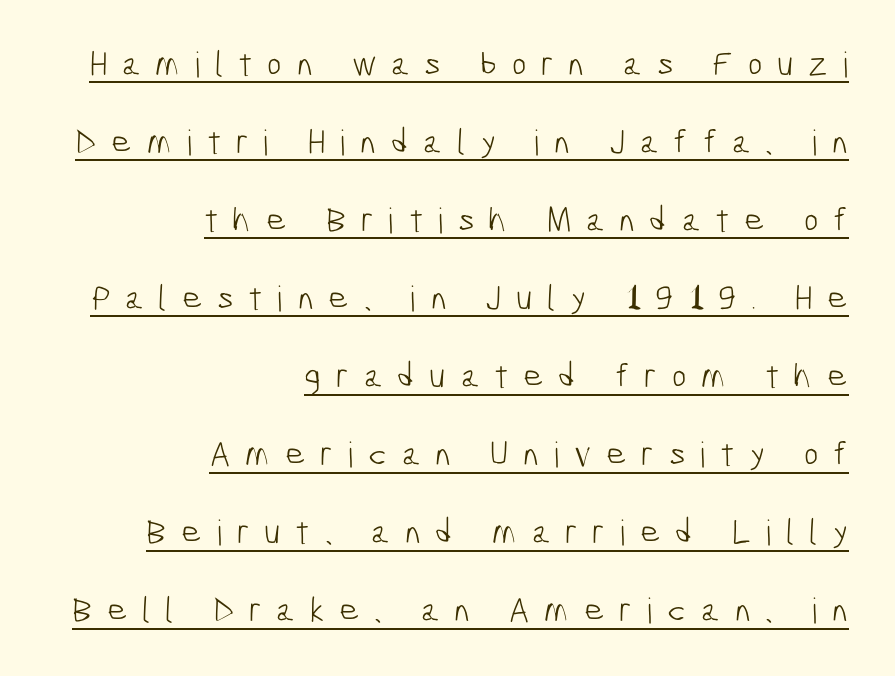
{"serif": "no", "bold": "no", "weight": "light", "width": "condensed", "stroke_contrast": "low", "x_height": "medium", "monospaced": "no", "underline": "yes", "align": "right", "line_spacing": "loose", "line_spacing_ratio": 2.23, "letter_spacing": "wide", "letter_spacing_em": 0.42, "glyph_px": 35}
